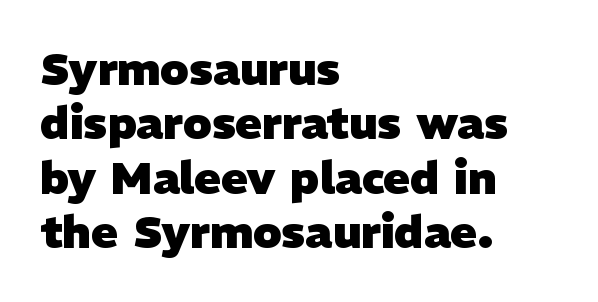
{"serif": "no", "bold": "yes", "weight": "heavy", "width": "normal", "stroke_contrast": "low", "x_height": "medium", "monospaced": "no", "underline": "no", "align": "left", "line_spacing_ratio": 1.21, "letter_spacing": "normal", "letter_spacing_em": 0.0, "glyph_px": 45}
